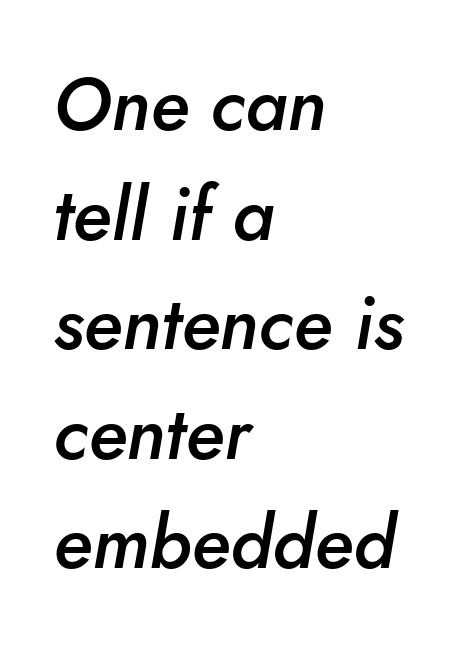
Q: Is the text bold? A: Semi-bold.
Q: Is the text italic (slanted)? A: Yes, it leans right by about 10 degrees.
Q: Is the text underlined? A: No.
Q: How is the paragraph aligned? A: Left-aligned.
Q: Is the spacing between letters normal or unusually wide? A: Normal.
Q: Is the spacing between lines tight, normal or loose? A: Normal.
Q: Width (condensed, normal, or wide)? A: Normal.
Q: Stroke contrast? A: Low.
Q: x-height? A: Small.
Q: Monospaced? A: No.
